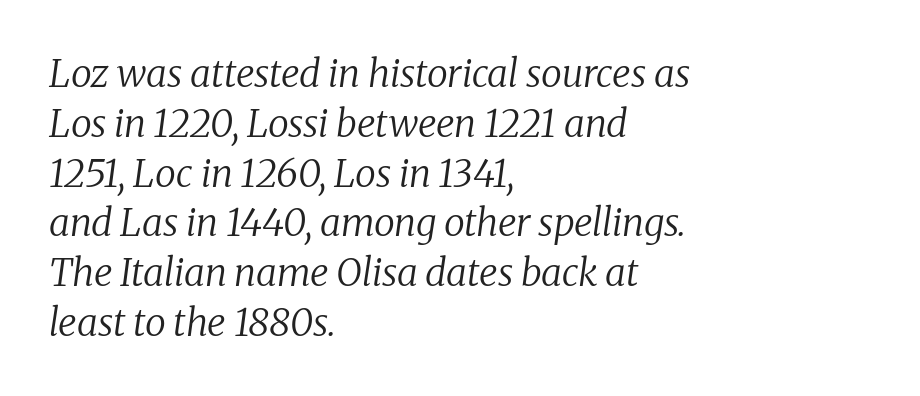
There's an unmistakable incline to the writing here. A typesetter would label this face a serif. A light-to-regular cut is what we see here. Varying glyph widths throughout — classic text-font behaviour. The face used here is rendered with its standard letterfit.
